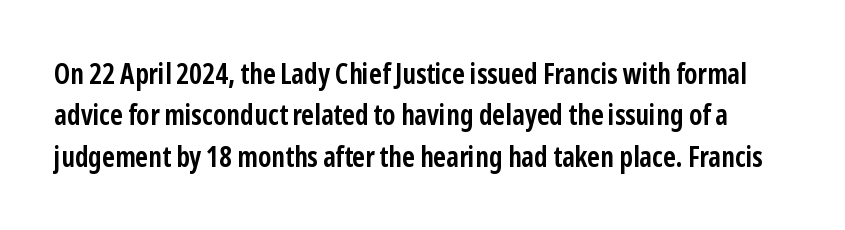
You could not count columns in this text — the font is proportionally spaced. The font's upright variant was chosen for this text. If you measured baseline to baseline, you'd find a middling distance. Observe the ordinary spacing: letters are neighbours, not strangers.
